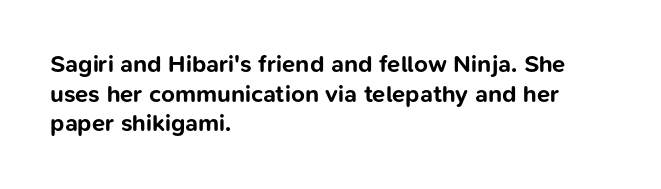
Nobody drew a line under any word here. The lettering stays uniformly vertical, giving the passage a roman look. Each word holds together tightly as a unit, with standard inter-letter gaps. A student would call this left alignment; a typographer would say flush left, rag right. Typographic density is high because the face is bold.
